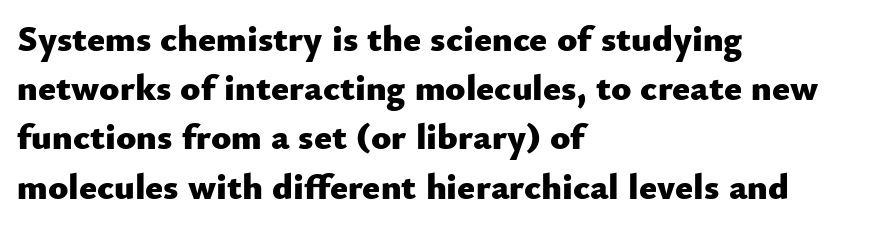
Set as a true bold cut, around the 700 mark. Look at the bottom of the vertical strokes: they stop flat, with no serifs. You could not count columns in this text — the font is proportionally spaced. Glance below the letters and you will spot only blank space. Short note: letters normally spaced. Nope, not italic — everything's standing straight.
